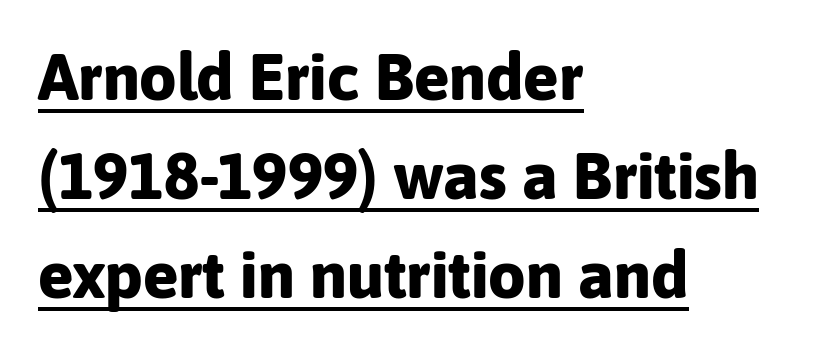
Q: Is the text bold? A: Yes.
Q: Is the text italic (slanted)? A: No, it is upright.
Q: Is the typeface a serif or a sans-serif typeface? A: Sans-serif.
Q: Is the text underlined? A: Yes.
Q: How is the paragraph aligned? A: Left-aligned.
Q: Is the spacing between letters normal or unusually wide? A: Normal.
Q: Is the spacing between lines tight, normal or loose? A: Normal.
Q: Width (condensed, normal, or wide)? A: Normal.
Q: Stroke contrast? A: Low.
Q: x-height? A: Medium.
Q: Monospaced? A: No.
